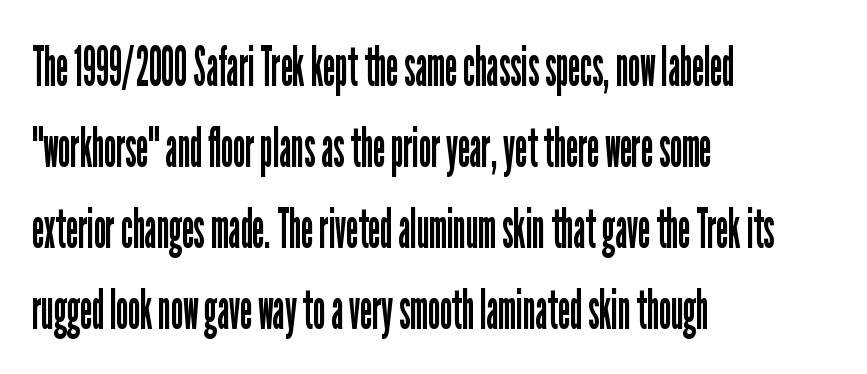
{"serif": "no", "italic": "no", "bold": "no", "weight": "regular", "width": "condensed", "stroke_contrast": "low", "x_height": "medium", "monospaced": "no", "underline": "no", "align": "left", "line_spacing": "normal", "line_spacing_ratio": 1.47, "letter_spacing": "normal", "letter_spacing_em": 0.0, "glyph_px": 55}
